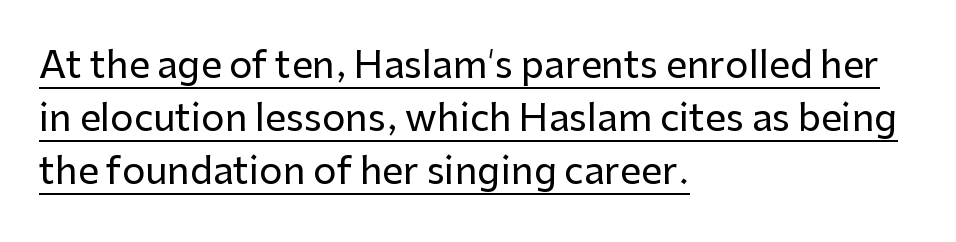
{"serif": "no", "italic": "no", "width": "normal", "stroke_contrast": "low", "x_height": "medium", "monospaced": "no", "underline": "yes", "align": "left", "line_spacing": "normal", "line_spacing_ratio": 1.43, "letter_spacing": "normal", "letter_spacing_em": 0.0, "glyph_px": 37}
